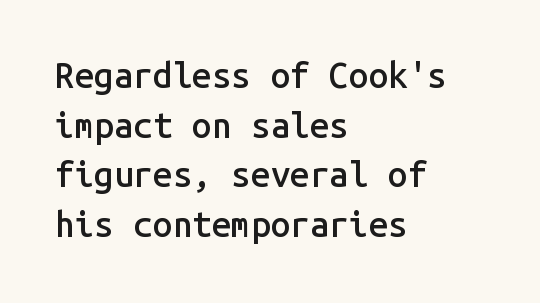
{"serif": "no", "italic": "no", "bold": "semi", "weight": "semibold", "width": "normal", "stroke_contrast": "low", "x_height": "medium", "monospaced": "yes", "underline": "no", "align": "left", "line_spacing": "normal", "line_spacing_ratio": 1.42, "letter_spacing": "normal", "letter_spacing_em": 0.0, "glyph_px": 35}
